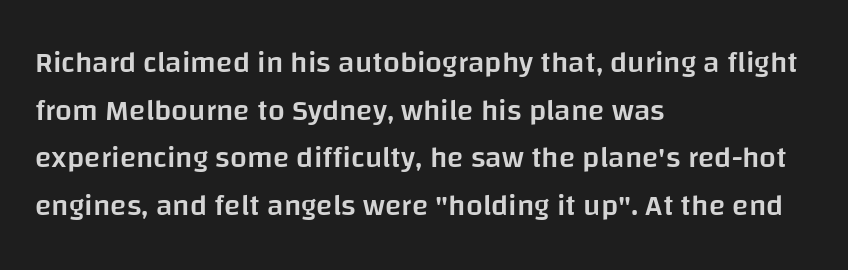
Q: Is the text bold? A: Semi-bold.
Q: Is the text italic (slanted)? A: No, it is upright.
Q: Is the typeface a serif or a sans-serif typeface? A: Sans-serif.
Q: Is the text underlined? A: No.
Q: How is the paragraph aligned? A: Left-aligned.
Q: Is the spacing between letters normal or unusually wide? A: Normal.
Q: Is the spacing between lines tight, normal or loose? A: Normal.
Q: Width (condensed, normal, or wide)? A: Normal.
Q: Stroke contrast? A: Low.
Q: x-height? A: Large.
Q: Monospaced? A: No.
